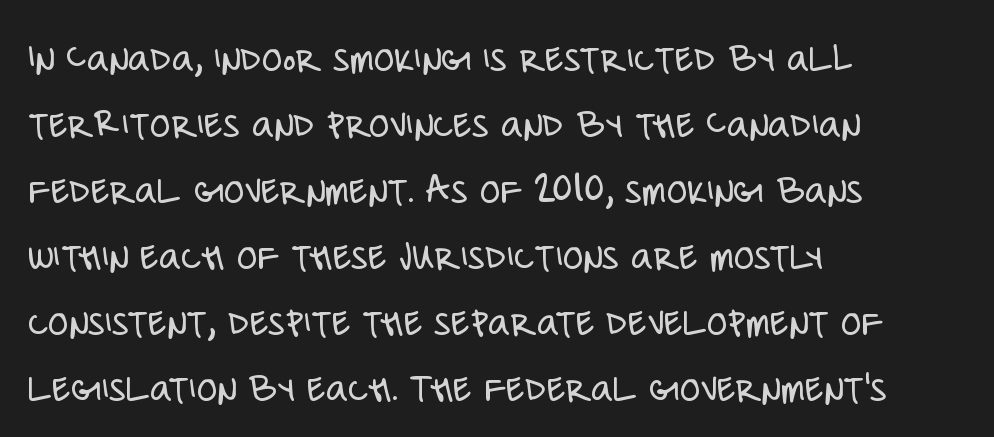
{"serif": "no", "italic": "no", "bold": "no", "weight": "light", "width": "condensed", "stroke_contrast": "low", "x_height": "large", "monospaced": "no", "underline": "no", "align": "left", "line_spacing": "normal", "line_spacing_ratio": 1.57, "letter_spacing": "normal", "letter_spacing_em": 0.0, "glyph_px": 42}
